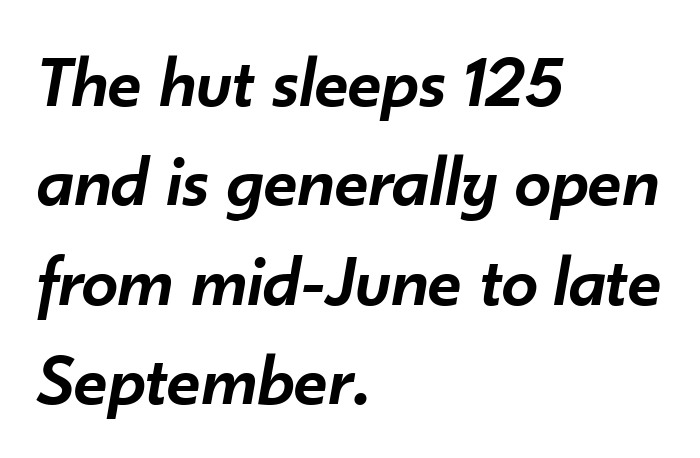
Q: Is the text bold? A: Semi-bold.
Q: Is the text italic (slanted)? A: Yes, it leans right by about 10 degrees.
Q: Is the text underlined? A: No.
Q: How is the paragraph aligned? A: Left-aligned.
Q: Is the spacing between letters normal or unusually wide? A: Normal.
Q: Is the spacing between lines tight, normal or loose? A: Normal.
Q: Width (condensed, normal, or wide)? A: Normal.
Q: Stroke contrast? A: Low.
Q: x-height? A: Small.
Q: Monospaced? A: No.
